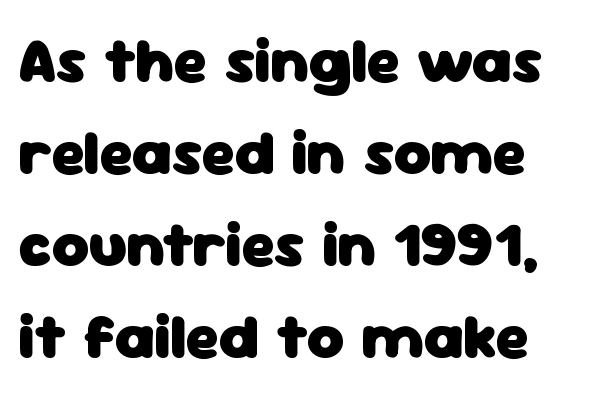
The characters display no serif detailing; their extremities are plain. Regarding leading, the lines here are spaced in the standard way. These lines keep a tight, regular rhythm from letter to letter. Each letter keeps its own natural width here, so spacing adapts to shape. A typesetter would mark this as roman, not italic. Where is the straight margin? On the left.
